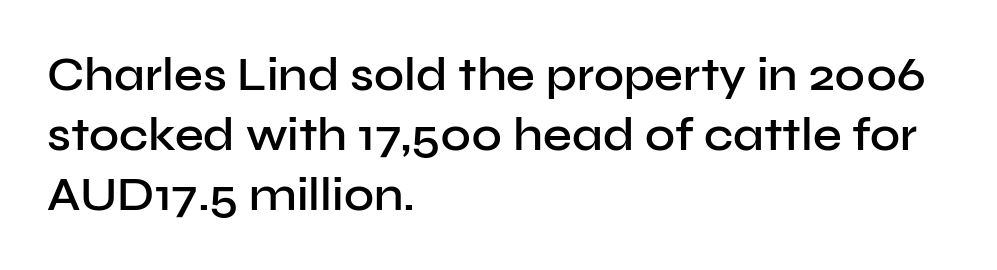
{"serif": "no", "italic": "no", "bold": "semi", "weight": "semibold", "width": "normal", "stroke_contrast": "low", "x_height": "medium", "monospaced": "no", "underline": "no", "align": "left", "line_spacing": "normal", "line_spacing_ratio": 1.3, "letter_spacing": "normal", "letter_spacing_em": 0.0, "glyph_px": 46}
